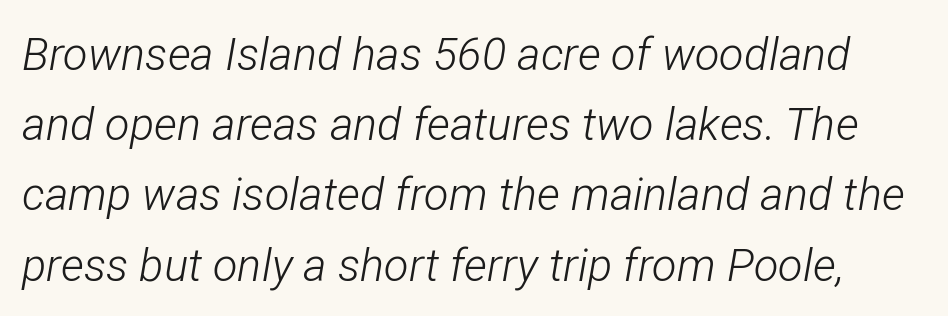
The image shows 45 px light, condensed type, italic (leaning right); set normal line spacing (1.56x), normal letter spacing, not underlined; low stroke contrast and a medium x-height.
